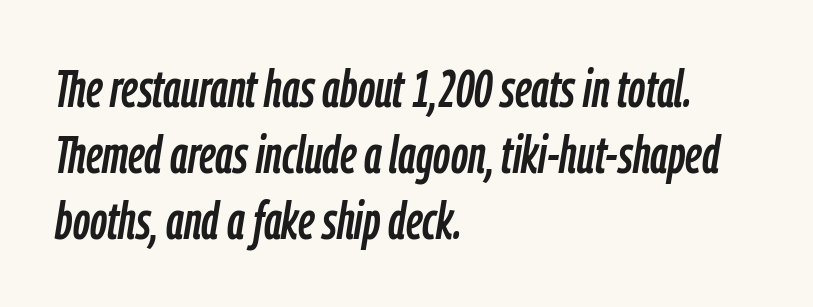
Q: Is the text italic (slanted)? A: Yes, it leans right by about 9 degrees.
Q: Is the text underlined? A: No.
Q: How is the paragraph aligned? A: Left-aligned.
Q: Is the spacing between letters normal or unusually wide? A: Normal.
Q: Is the spacing between lines tight, normal or loose? A: Normal.
Q: Width (condensed, normal, or wide)? A: Condensed.
Q: Stroke contrast? A: Low.
Q: x-height? A: Medium.
Q: Monospaced? A: No.
